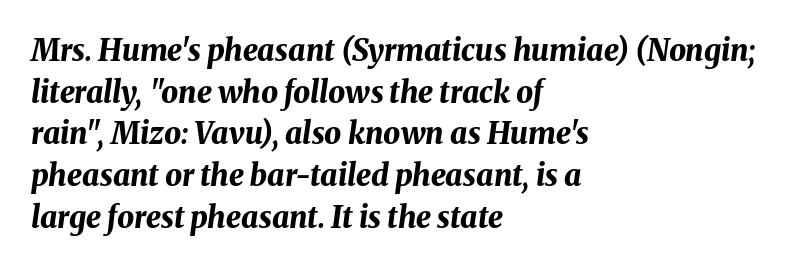
{"italic": "yes", "lean": "right", "slant_degrees": 8, "bold": "yes", "weight": "bold", "width": "normal", "stroke_contrast": "medium", "x_height": "medium", "monospaced": "no", "underline": "no", "align": "left", "line_spacing": "normal", "line_spacing_ratio": 1.39, "letter_spacing": "normal", "letter_spacing_em": 0.0, "glyph_px": 30}
